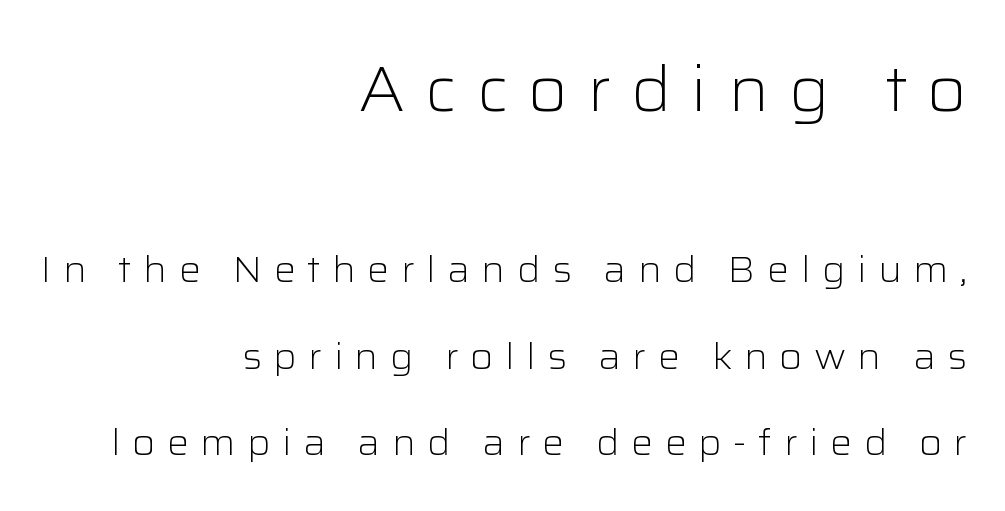
The image shows 64 px light sans-serif type, upright; set right-aligned, loose line spacing (2.35x), unusually wide letter spacing (+0.31 em), not underlined; the first (top) block is 1.73x larger; low stroke contrast and a medium x-height.
